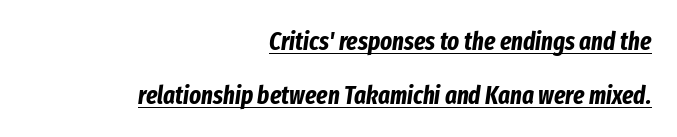
The image shows 25 px bold type, italic (leaning right); set right-aligned, loose line spacing (2.16x), normal letter spacing, underlined.
